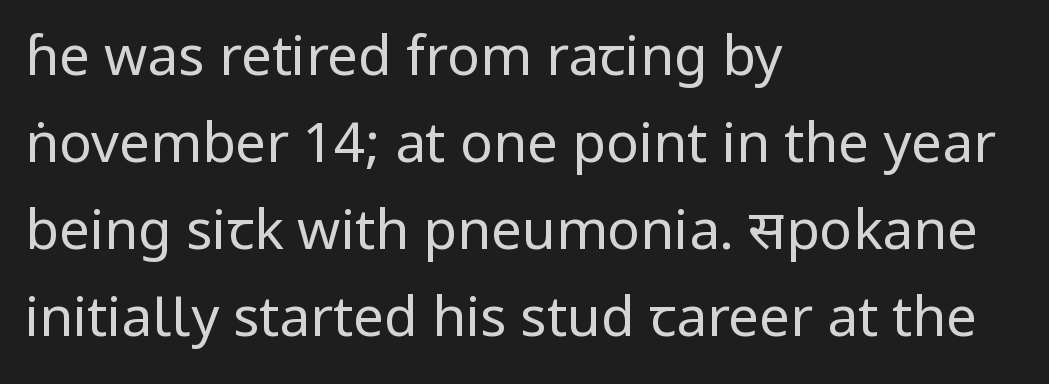
Words float on clear page, feet unadorned. Leading matches the norm, producing a regular column. Are there feet on the stems? There aren't — it's a sans. Tracking here is standard; glyphs follow each other at the usual distance. Quick note: not italic, upright.
